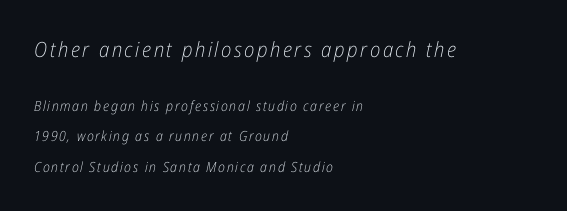
The image shows 21 px text type, italic (leaning right); set left-aligned, loose line spacing (2.16x), not underlined; the first (top) block is 1.5x larger.
